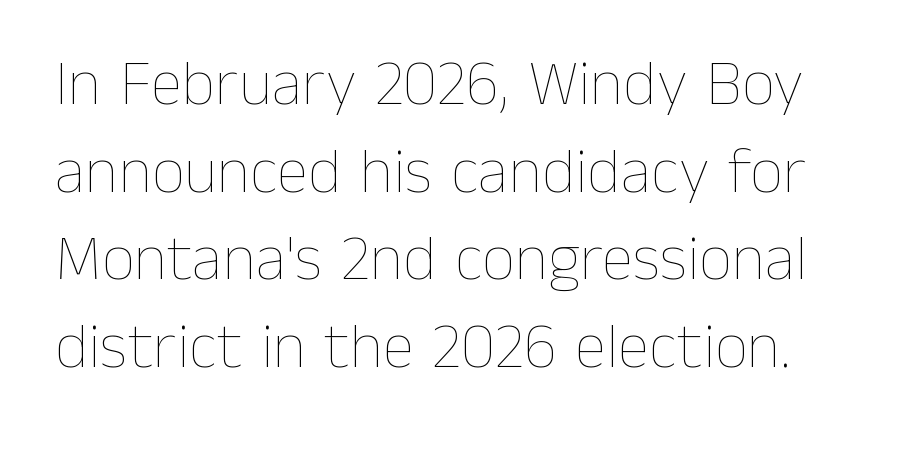
The image shows 65 px thin type, upright; set normal line spacing (1.35x), normal letter spacing, not underlined; low stroke contrast and a medium x-height.
